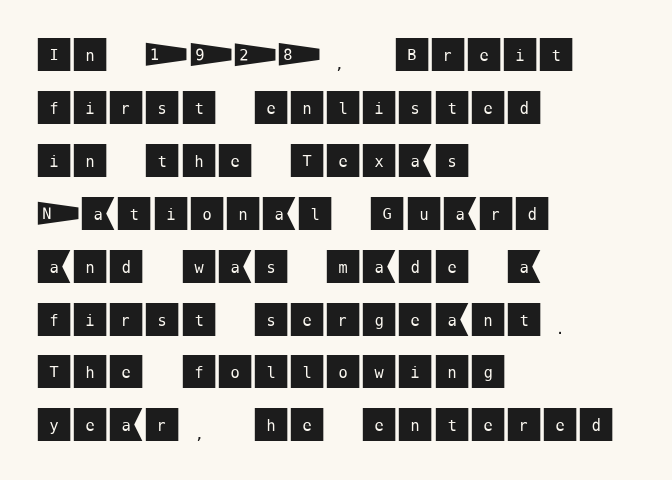
Q: Is the text italic (slanted)? A: No, it is upright.
Q: Is the typeface a serif or a sans-serif typeface? A: Sans-serif.
Q: Is the text underlined? A: No.
Q: How is the paragraph aligned? A: Left-aligned.
Q: Is the spacing between letters normal or unusually wide? A: Normal.
Q: Is the spacing between lines tight, normal or loose? A: Normal.
Q: Width (condensed, normal, or wide)? A: Normal.
Q: Stroke contrast? A: Medium.
Q: x-height? A: Large.
